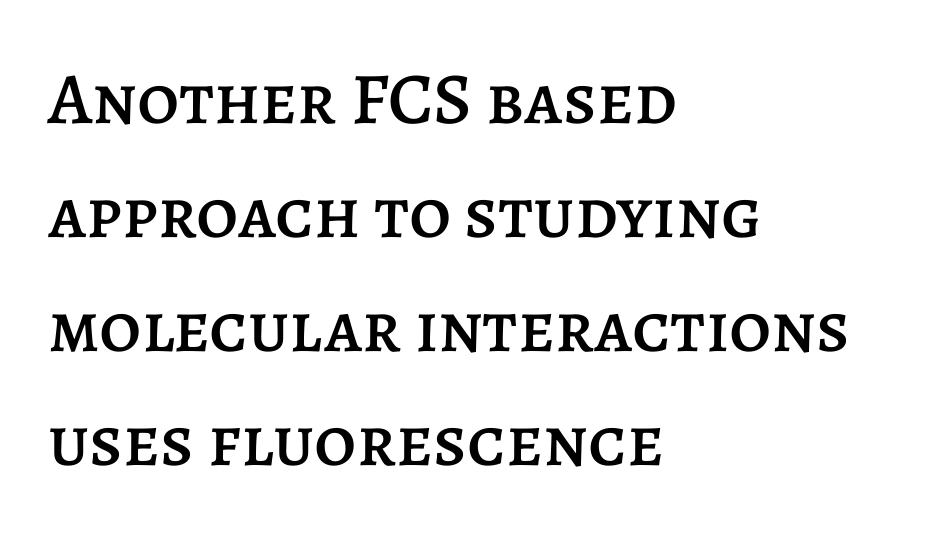
{"italic": "no", "width": "normal", "stroke_contrast": "low", "x_height": "large", "monospaced": "no", "underline": "no", "align": "left", "line_spacing": "normal", "line_spacing_ratio": 1.56, "letter_spacing": "normal", "letter_spacing_em": 0.0, "glyph_px": 73}
